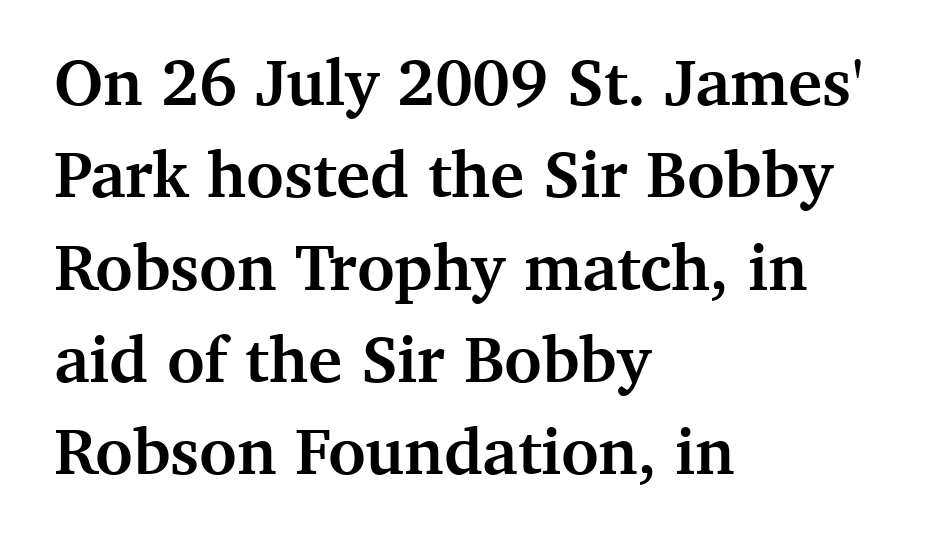
{"serif": "yes", "italic": "no", "bold": "yes", "weight": "semibold", "width": "normal", "stroke_contrast": "medium", "x_height": "medium", "monospaced": "no", "underline": "no", "align": "left", "line_spacing": "normal", "line_spacing_ratio": 1.42, "letter_spacing": "normal", "letter_spacing_em": 0.0, "glyph_px": 65}
